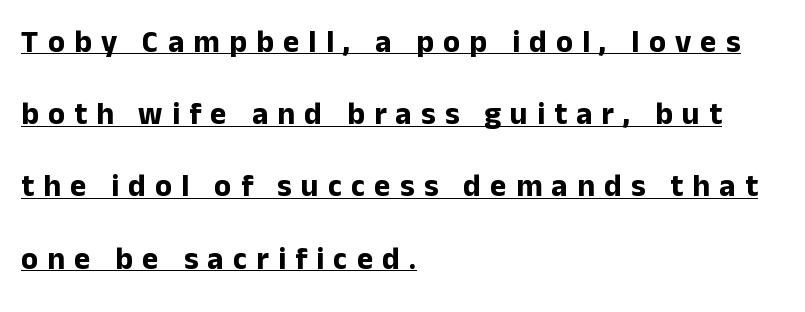
Here the glyphs are tracked loosely, breaking word shapes into spaced letters. Rows of type keep a wide berth in the vertical direction. The rag falls on the right side of this text block. Does the weight exceed regular? Yes, all the way to bold.
